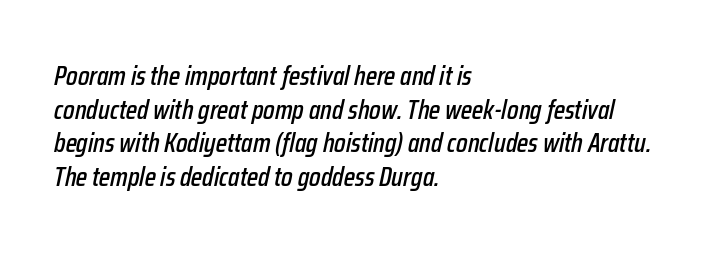
The image shows 27 px text type, italic (leaning right); set left-aligned, normal line spacing (1.25x), normal letter spacing, not underlined.
